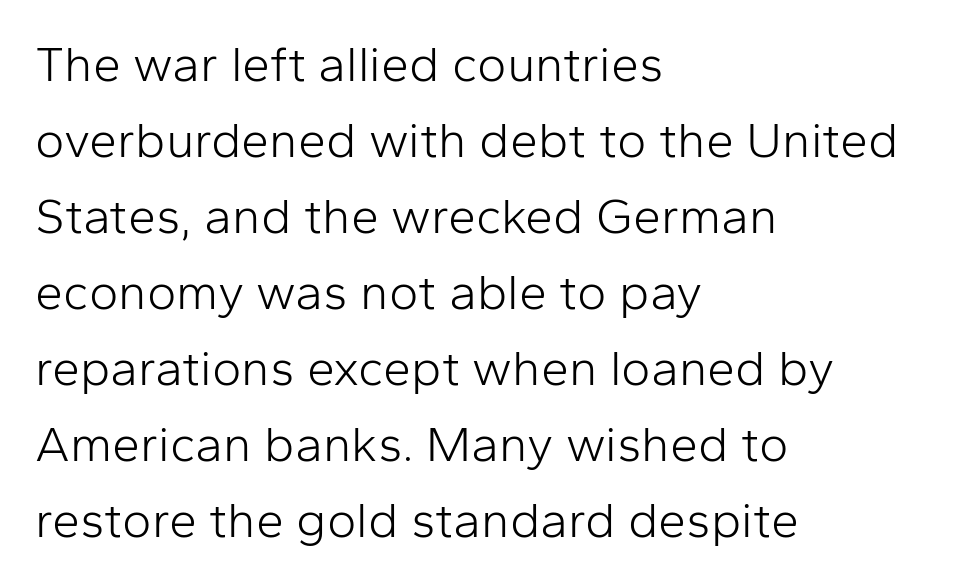
Q: Is the text bold? A: No.
Q: Is the text italic (slanted)? A: No, it is upright.
Q: Is the typeface a serif or a sans-serif typeface? A: Sans-serif.
Q: Is the text underlined? A: No.
Q: How is the paragraph aligned? A: Left-aligned.
Q: Is the spacing between letters normal or unusually wide? A: Normal.
Q: Is the spacing between lines tight, normal or loose? A: Normal.
Q: Width (condensed, normal, or wide)? A: Normal.
Q: Stroke contrast? A: Low.
Q: x-height? A: Medium.
Q: Monospaced? A: No.
